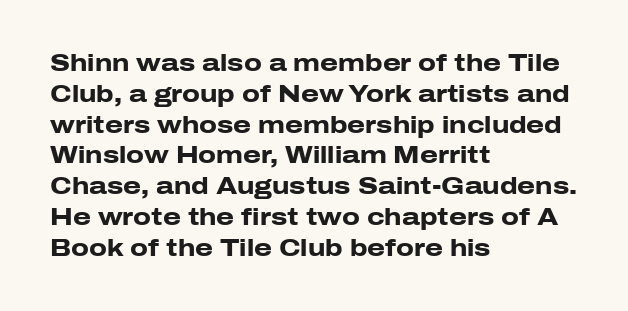
Q: Is the text bold? A: Yes.
Q: Is the text italic (slanted)? A: No, it is upright.
Q: Is the text underlined? A: No.
Q: How is the paragraph aligned? A: Left-aligned.
Q: Is the spacing between letters normal or unusually wide? A: Normal.
Q: Is the spacing between lines tight, normal or loose? A: Normal.
